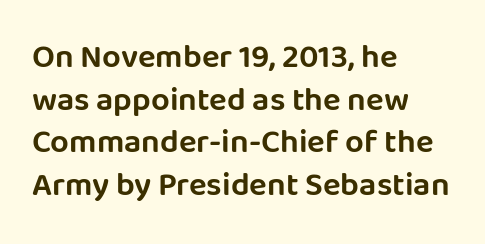
{"serif": "no", "italic": "no", "width": "normal", "stroke_contrast": "low", "x_height": "large", "monospaced": "no", "underline": "no", "align": "left", "line_spacing": "normal", "line_spacing_ratio": 1.29, "letter_spacing": "normal", "letter_spacing_em": 0.0, "glyph_px": 33}
